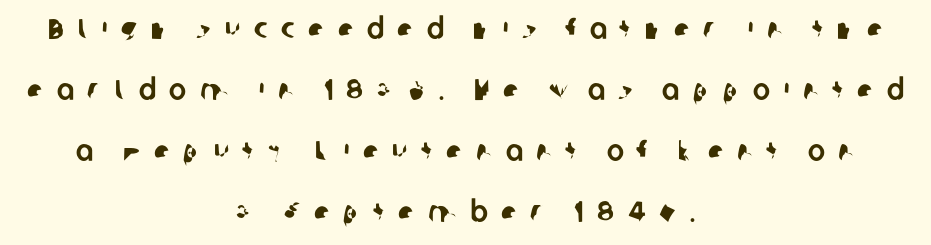
Q: Is the typeface a serif or a sans-serif typeface? A: Sans-serif.
Q: Is the text underlined? A: No.
Q: How is the paragraph aligned? A: Centered.
Q: Is the spacing between letters normal or unusually wide? A: Unusually wide.
Q: Is the spacing between lines tight, normal or loose? A: Loose.
Q: Width (condensed, normal, or wide)? A: Normal.
Q: Stroke contrast? A: Low.
Q: x-height? A: Medium.
Q: Monospaced? A: No.
